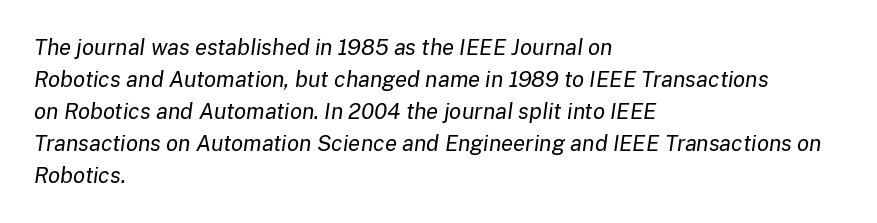
{"italic": "yes", "lean": "right", "slant_degrees": 8, "bold": "no", "underline": "no", "align": "left", "line_spacing": "normal", "line_spacing_ratio": 1.46, "letter_spacing": "normal", "letter_spacing_em": 0.0, "glyph_px": 22}
